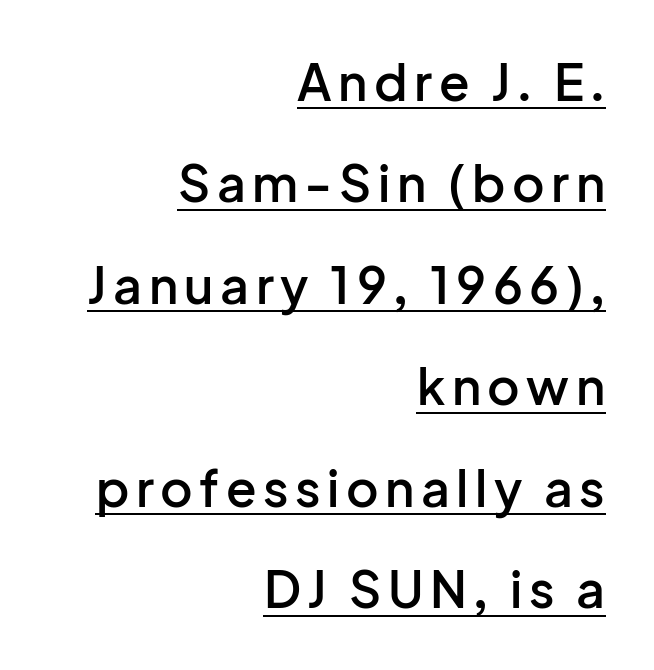
Summary of weight: moderately heavy, a semibold. Ordinary non-slanted type is in use. The text block is weighted toward the right margin, trailing off unevenly leftward. The block of text is sparse from top to bottom, with ample space between rows.
